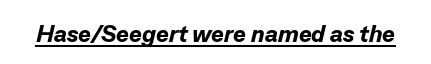
The image shows 24 px bold type, italic (leaning right); set normal letter spacing, underlined.
